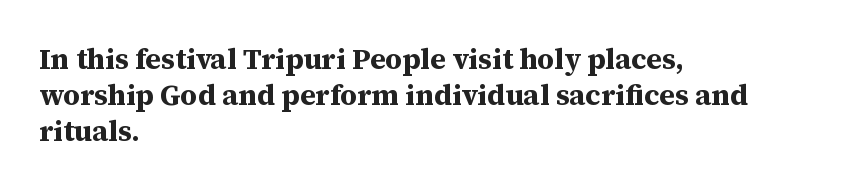
The image shows 29 px bold serif type, upright; set left-aligned, normal line spacing (1.25x), normal letter spacing, not underlined; medium stroke contrast and a medium x-height.
